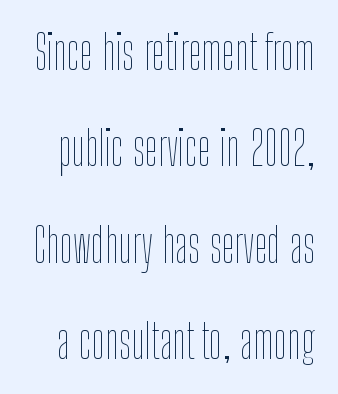
Students, observe: this is what heavily led, spacious text looks like. A roman cut, with each character standing at attention. Descender tails drop into unmarked territory. Tracking value appears to be zero — textbook default spacing. A quiet, ordinary-to-light weight characterises the typeface.
